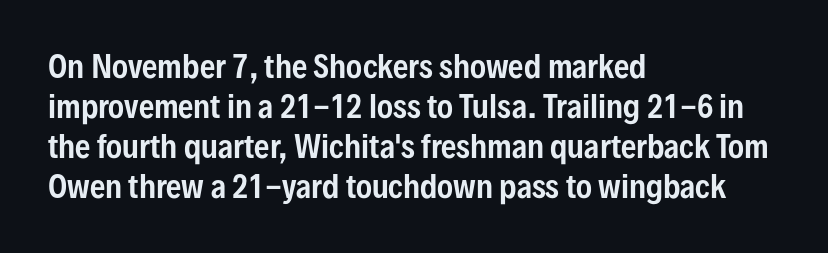
{"serif": "no", "italic": "no", "width": "condensed", "stroke_contrast": "low", "x_height": "medium", "monospaced": "no", "underline": "no", "align": "left", "line_spacing": "normal", "line_spacing_ratio": 1.33, "letter_spacing": "normal", "letter_spacing_em": 0.0, "glyph_px": 30}
